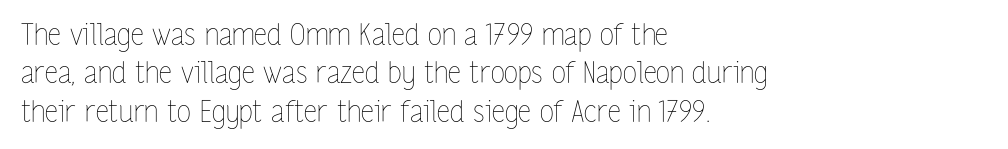
The image shows 29 px thin, condensed type, upright; set left-aligned, normal line spacing (1.32x), normal letter spacing, not underlined; low stroke contrast and a medium x-height.
